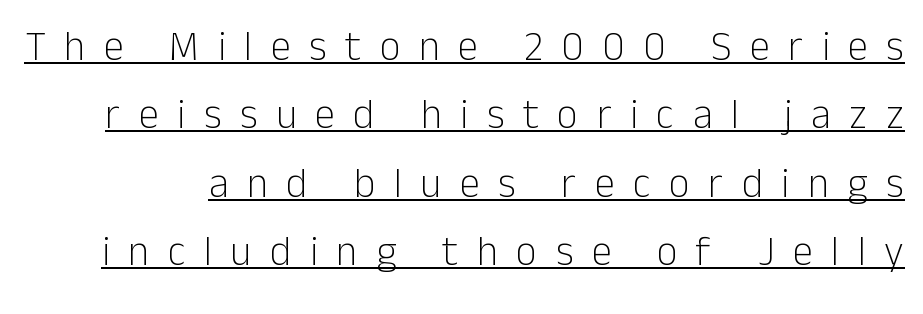
{"serif": "no", "italic": "no", "bold": "no", "weight": "light", "width": "normal", "stroke_contrast": "low", "x_height": "medium", "monospaced": "no", "underline": "yes", "line_spacing": "normal", "line_spacing_ratio": 1.67, "letter_spacing": "wide", "letter_spacing_em": 0.45, "glyph_px": 41}
